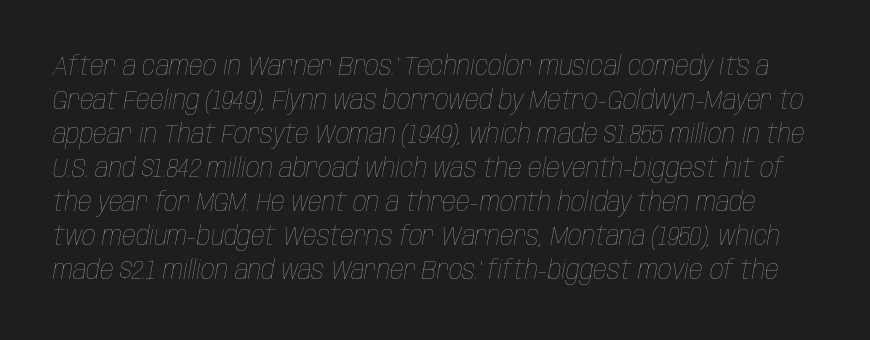
{"italic": "yes", "lean": "right", "slant_degrees": 10, "bold": "no", "underline": "no", "line_spacing": "normal", "line_spacing_ratio": 1.26, "letter_spacing": "normal", "letter_spacing_em": 0.0, "glyph_px": 27}
